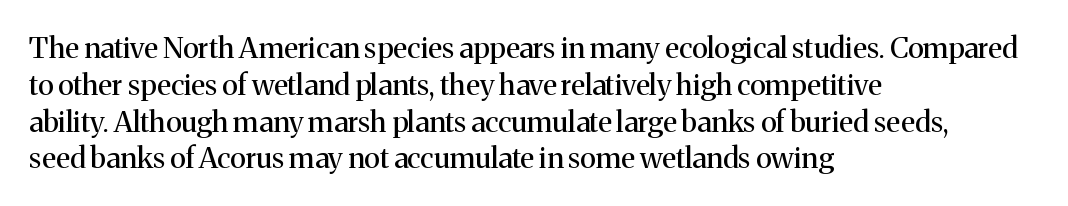
Look at the tracking — it's just the regular setting, nothing added. Is there much room between lines? A standard amount, neither cramped nor airy. A student would call this left alignment; a typographer would say flush left, rag right. Honestly, there is no underline to notice here at all. Italic? Not at all — the glyphs are vertical.
